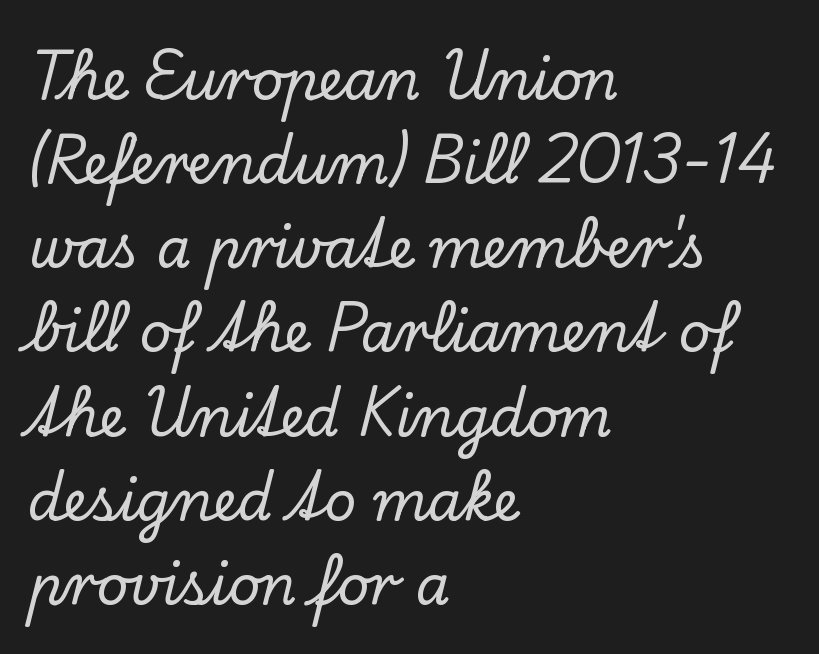
Q: Is the text italic (slanted)? A: Yes.
Q: Is the typeface a serif or a sans-serif typeface? A: Serif.
Q: Is the text underlined? A: No.
Q: How is the paragraph aligned? A: Left-aligned.
Q: Is the spacing between letters normal or unusually wide? A: Normal.
Q: Is the spacing between lines tight, normal or loose? A: Normal.
Q: Width (condensed, normal, or wide)? A: Normal.
Q: Stroke contrast? A: Low.
Q: x-height? A: Small.
Q: Monospaced? A: No.
